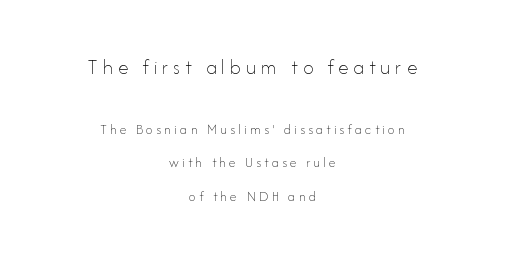
Q: Is the text bold? A: No.
Q: Is the text italic (slanted)? A: No, it is upright.
Q: Is the text underlined? A: No.
Q: How is the paragraph aligned? A: Centered.
Q: Is the spacing between letters normal or unusually wide? A: Unusually wide.
Q: Is the spacing between lines tight, normal or loose? A: Loose.
Q: Which block of text is set in a larger size, the first (top) or the second (bottom)? A: The first (top) one.
